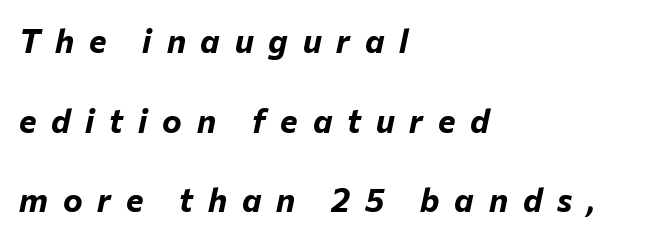
Horizontal alignment here is leftward, the default for most running prose. The face used here is proportionally spaced, like ordinary book or web type. Emphasis-style slanted type is in use. Compared with typical paragraphs, the rows here are farther apart. Words appear elongated and porous because spacing is wide. Lines of text with bare space underneath.
